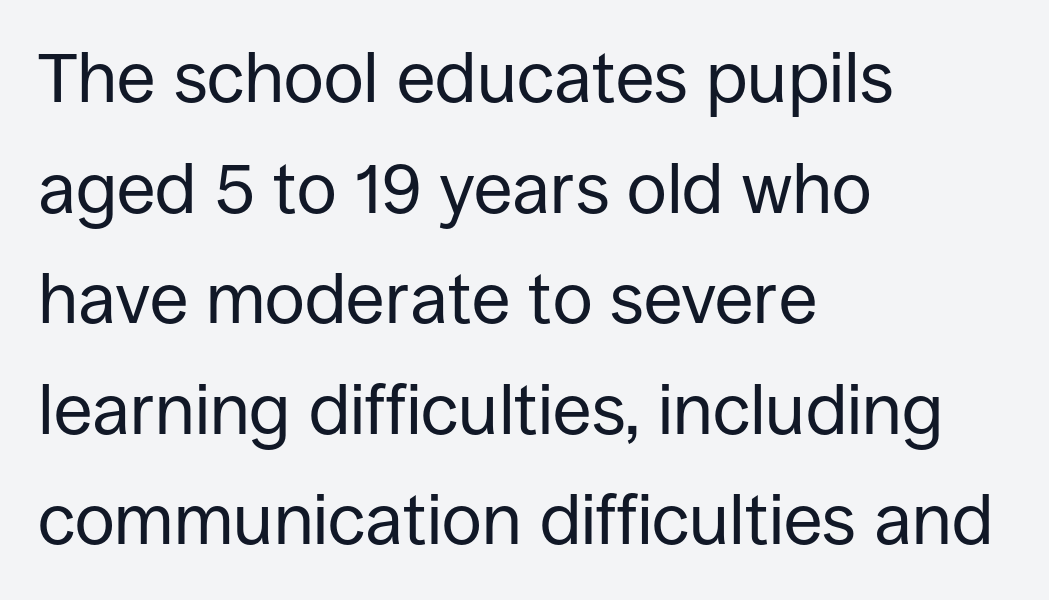
One glance says typical: line gaps are just what's usual. Unlike a traditional serif, this face leaves its strokes unadorned. A typesetter would mark this as roman, not italic. Think of a printed novel: that variable character pitch is what you see here. Layout note: lines flush left.
